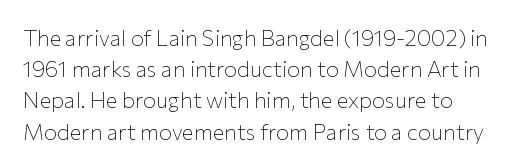
The image shows 22 px text type, upright; set normal line spacing (1.42x), normal letter spacing, not underlined.
